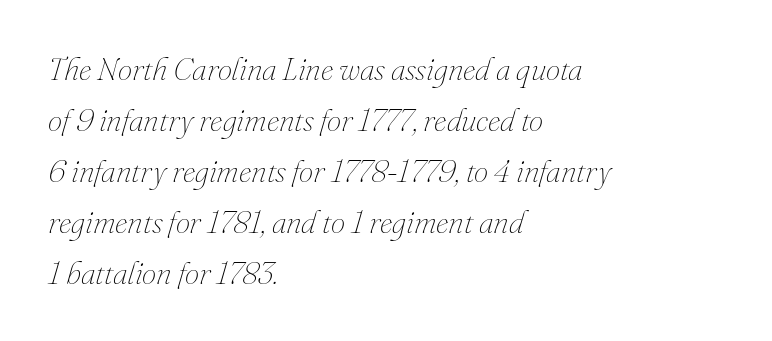
Q: Is the text bold? A: No.
Q: Is the text italic (slanted)? A: Yes, it leans right by about 16 degrees.
Q: Is the text underlined? A: No.
Q: How is the paragraph aligned? A: Left-aligned.
Q: Is the spacing between letters normal or unusually wide? A: Normal.
Q: Is the spacing between lines tight, normal or loose? A: Normal.
Q: Width (condensed, normal, or wide)? A: Normal.
Q: Stroke contrast? A: Medium.
Q: x-height? A: Small.
Q: Monospaced? A: No.
